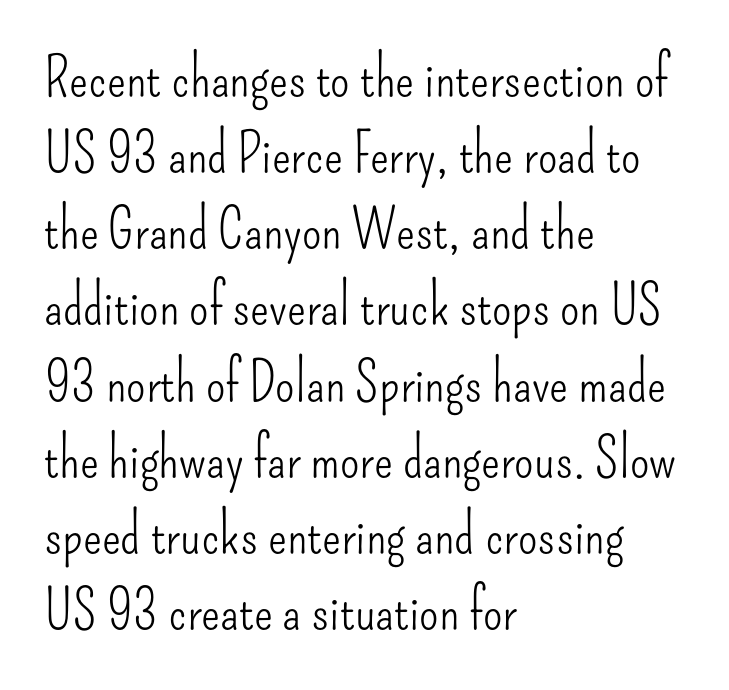
{"serif": "no", "italic": "no", "bold": "no", "weight": "light", "width": "condensed", "stroke_contrast": "low", "x_height": "small", "monospaced": "no", "underline": "no", "align": "left", "line_spacing": "normal", "line_spacing_ratio": 1.36, "letter_spacing": "normal", "letter_spacing_em": 0.0, "glyph_px": 56}
